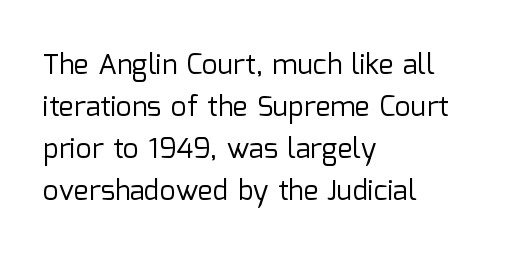
The horizontal fit of the characters is conventional and even. Unlike a traditional serif, this face leaves its strokes unadorned. You could not count columns in this text — the font is proportionally spaced. Italic? Not at all — the glyphs are vertical. The face looks like a standard text weight, possibly lighter.
